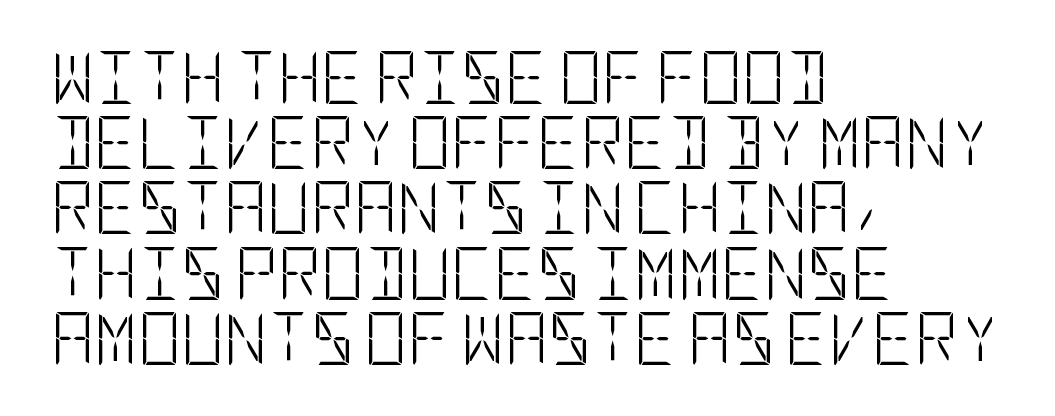
The image shows 53 px light, condensed sans-serif type, upright; set left-aligned, line spacing 1.23x, normal letter spacing, not underlined; low stroke contrast and a large x-height.
